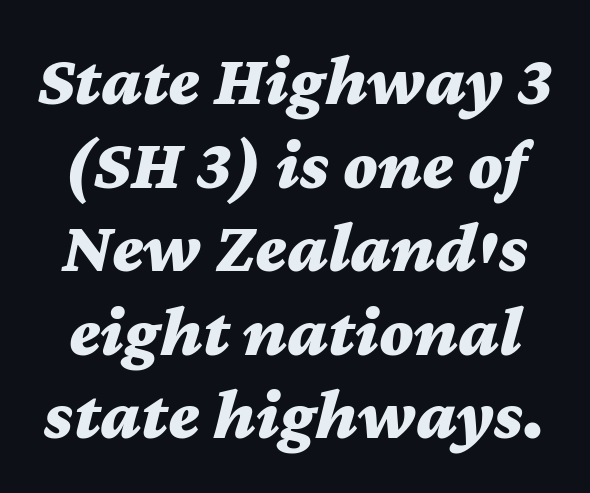
{"italic": "yes", "lean": "right", "slant_degrees": 12, "bold": "yes", "weight": "bold", "width": "wide", "stroke_contrast": "medium", "x_height": "medium", "monospaced": "no", "underline": "no", "line_spacing_ratio": 1.16, "letter_spacing": "normal", "letter_spacing_em": 0.0, "glyph_px": 72}
